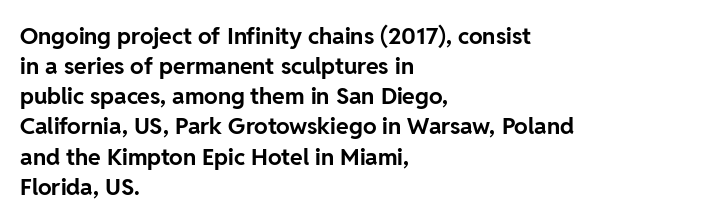
Does extra space separate the letters? No, they use regular spacing. The passage is arranged the way most books set body copy — flush left. Successive baselines arrive at the customary interval. Posture: upright roman. Is the type bold? Yes — the strokes are clearly thick and heavy.
